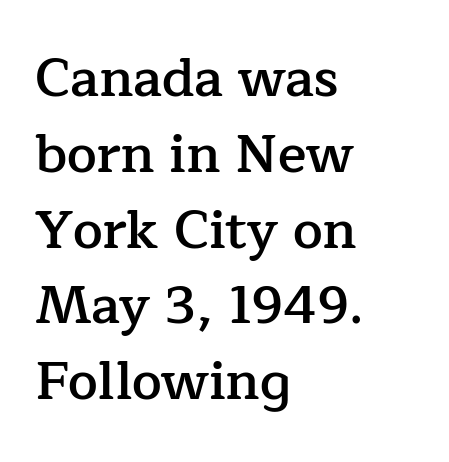
Q: Is the text bold? A: Semi-bold.
Q: Is the text italic (slanted)? A: No, it is upright.
Q: Is the typeface a serif or a sans-serif typeface? A: Serif.
Q: Is the text underlined? A: No.
Q: How is the paragraph aligned? A: Left-aligned.
Q: Is the spacing between letters normal or unusually wide? A: Normal.
Q: Is the spacing between lines tight, normal or loose? A: Normal.
Q: Width (condensed, normal, or wide)? A: Normal.
Q: Stroke contrast? A: Low.
Q: x-height? A: Medium.
Q: Monospaced? A: No.
